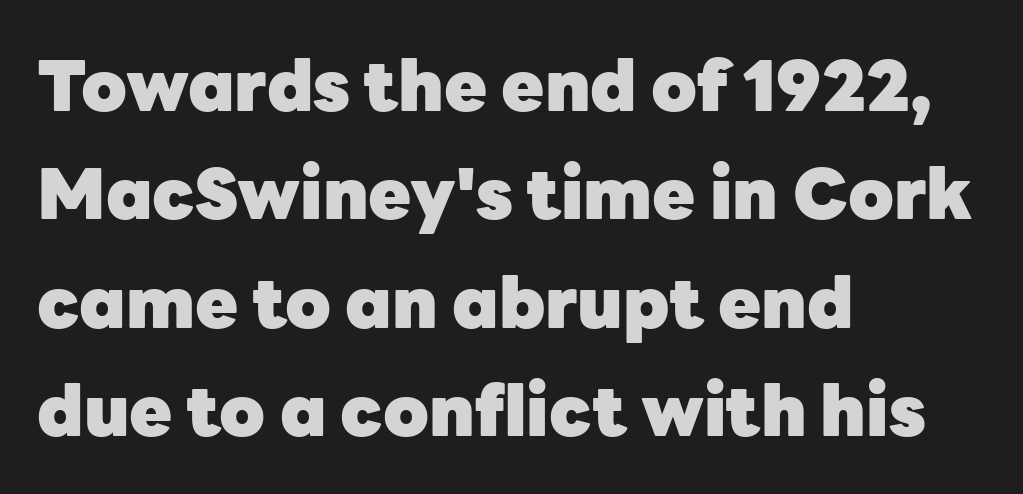
If you drew a line through each stem, it would be perfectly vertical. Leading: standard. The rendering anchors every line to the left-hand side. The strokes are fattened all the way to bold. The foot of each line stays bare and open.
